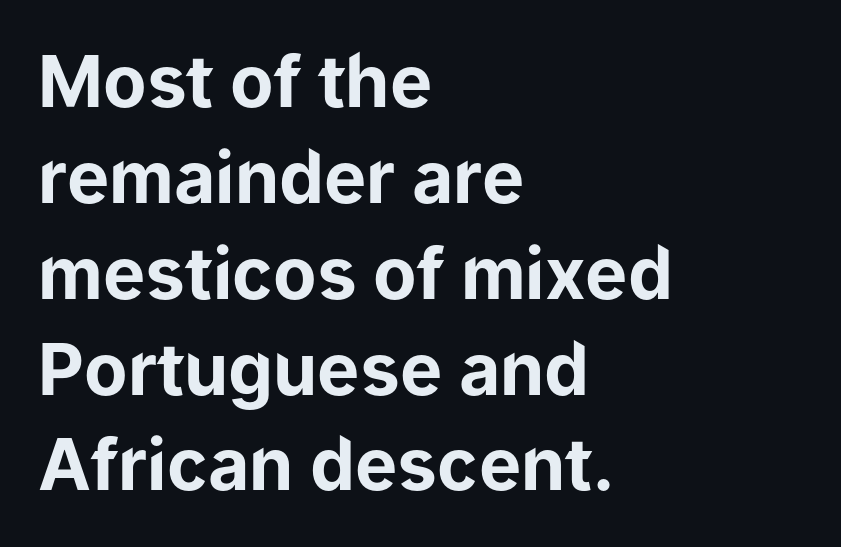
The image shows 71 px bold sans-serif type, upright; set left-aligned, normal line spacing (1.35x), normal letter spacing, not underlined; low stroke contrast and a medium x-height.
